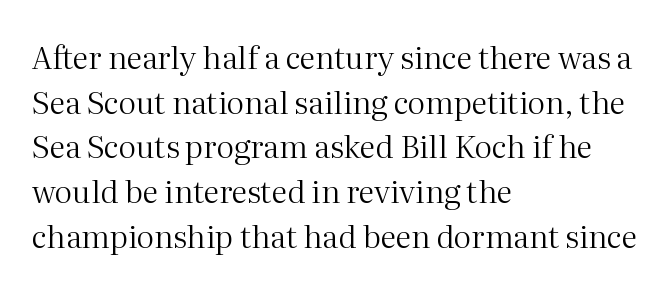
Q: Is the text bold? A: No.
Q: Is the text italic (slanted)? A: No, it is upright.
Q: Is the typeface a serif or a sans-serif typeface? A: Serif.
Q: Is the text underlined? A: No.
Q: How is the paragraph aligned? A: Left-aligned.
Q: Is the spacing between letters normal or unusually wide? A: Normal.
Q: Is the spacing between lines tight, normal or loose? A: Normal.
Q: Width (condensed, normal, or wide)? A: Normal.
Q: Stroke contrast? A: Medium.
Q: x-height? A: Medium.
Q: Monospaced? A: No.
